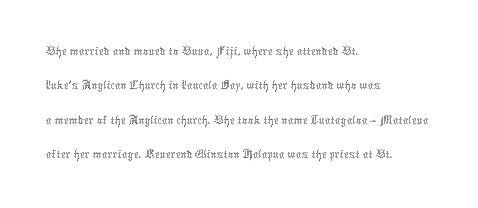
The image shows 28 px thin, condensed type, upright; set left-aligned, line spacing 1.23x, normal letter spacing, not underlined; a medium x-height.
